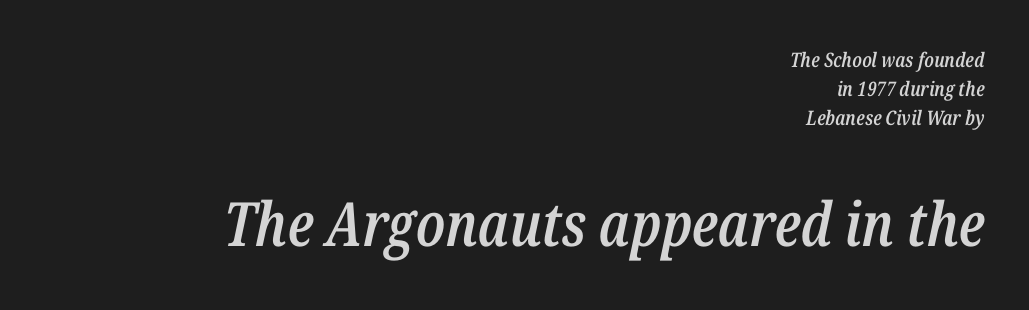
{"italic": "yes", "lean": "right", "slant_degrees": 12, "bold": "semi", "weight": "semibold", "width": "condensed", "stroke_contrast": "low", "x_height": "medium", "monospaced": "no", "underline": "no", "align": "right", "line_spacing": "normal", "line_spacing_ratio": 1.44, "letter_spacing": "normal", "letter_spacing_em": 0.0, "larger_block": "second", "size_ratio": 3.05, "glyph_px": 61}
